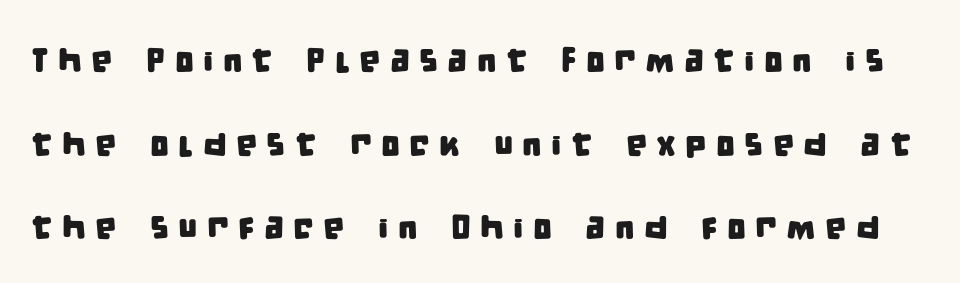
Regarding serifs, this sample does without them. The space beneath each line is pristine and unruled. Here the designer chose a conventional face with non-uniform glyph widths. What's the leading like? Stretched, with rows far apart.
